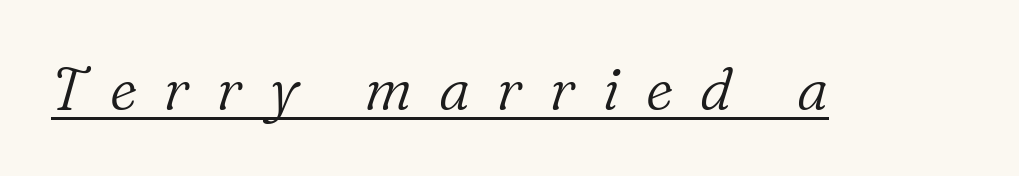
{"serif": "yes", "italic": "yes", "lean": "right", "slant_degrees": 16, "bold": "no", "weight": "light", "width": "normal", "stroke_contrast": "low", "x_height": "medium", "monospaced": "no", "underline": "yes", "letter_spacing": "wide", "letter_spacing_em": 0.45, "glyph_px": 59}
